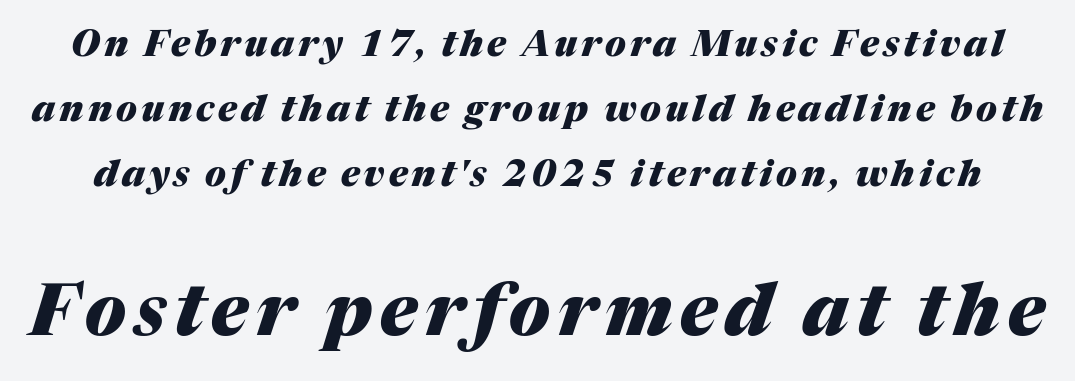
{"italic": "yes", "lean": "right", "slant_degrees": 17, "bold": "yes", "weight": "heavy", "width": "normal", "stroke_contrast": "medium", "x_height": "medium", "monospaced": "no", "underline": "no", "line_spacing_ratio": 1.81, "larger_block": "second", "size_ratio": 1.97, "glyph_px": 71}
